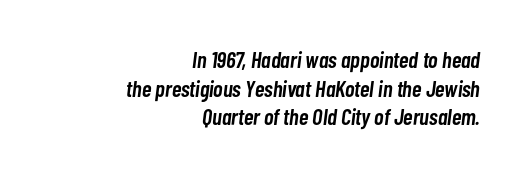
Q: Is the text bold? A: Semi-bold.
Q: Is the text italic (slanted)? A: Yes, it leans right by about 7 degrees.
Q: Is the text underlined? A: No.
Q: How is the paragraph aligned? A: Right-aligned.
Q: Is the spacing between letters normal or unusually wide? A: Normal.
